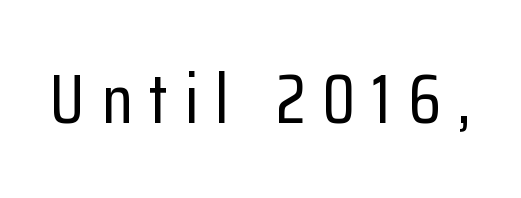
The image shows 69 px condensed sans-serif type, upright; set unusually wide letter spacing (+0.24 em), not underlined; low stroke contrast and a medium x-height.
